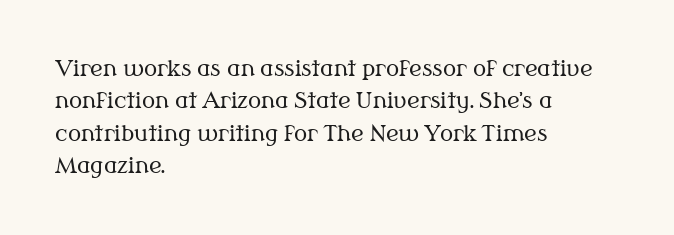
Does extra space separate the letters? No, they use regular spacing. Compared with a typical body face, this is equally light or lighter still. Casual observation: everything's shoved over to the left. This sample keeps an unexceptional amount of space between lines.
